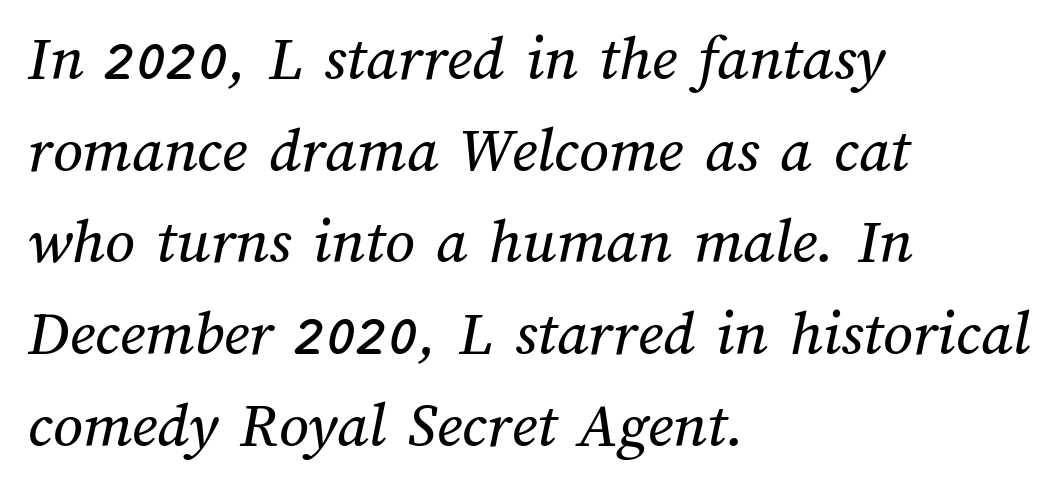
Q: Is the text underlined? A: No.
Q: How is the paragraph aligned? A: Left-aligned.
Q: Is the spacing between letters normal or unusually wide? A: Normal.
Q: Is the spacing between lines tight, normal or loose? A: Normal.
Q: Width (condensed, normal, or wide)? A: Normal.
Q: Stroke contrast? A: Medium.
Q: x-height? A: Medium.
Q: Monospaced? A: No.
